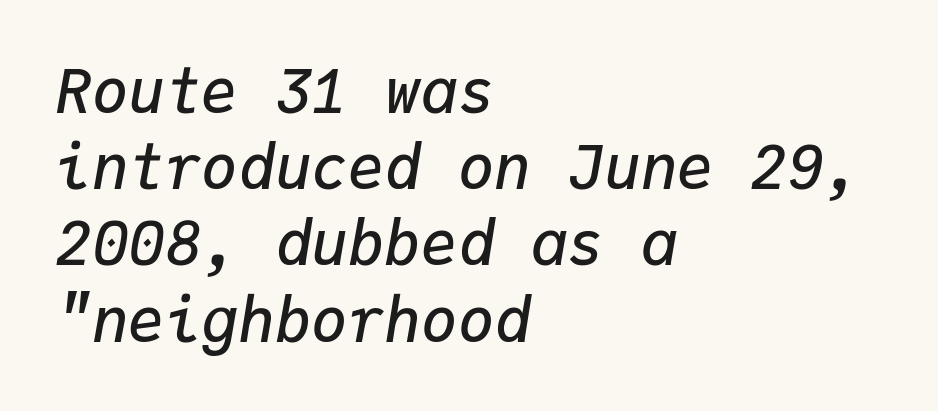
The passage shown has conventional tracking throughout. This rendering features lettering with no underline. The paragraph shown leans on its left margin. The letters march in equal steps, a hallmark of fixed-pitch type. Vertically, the passage feels balanced, rows spaced as you'd expect. What weight is shown? A semibold, between regular and bold.
